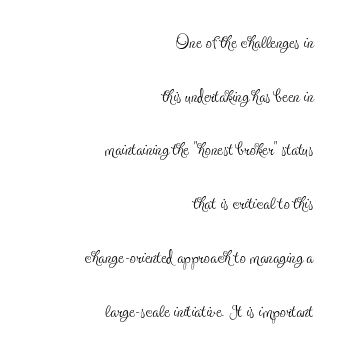
The rendering anchors every line to the right-hand side. Compared with typical paragraphs, the rows here are farther apart. Letters rest on an invisible, unmarked baseline. Caption: face not bold, strokes unweighted. Between one letter and the next there's only the usual sliver of space.
